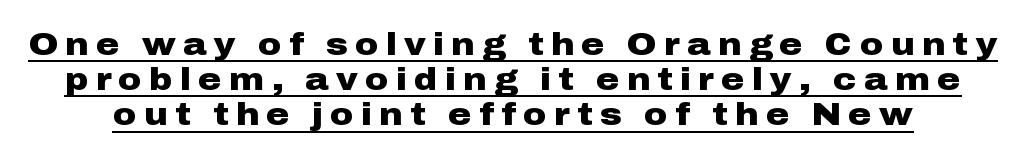
The image shows 32 px heavy, wide sans-serif type, upright; set tight line spacing (1.1x), unusually wide letter spacing (+0.23 em), underlined; low stroke contrast and a medium x-height.
